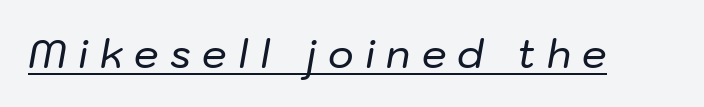
{"italic": "yes", "lean": "right", "slant_degrees": 10, "width": "normal", "stroke_contrast": "low", "x_height": "medium", "monospaced": "no", "underline": "yes", "letter_spacing": "wide", "letter_spacing_em": 0.29, "glyph_px": 39}
